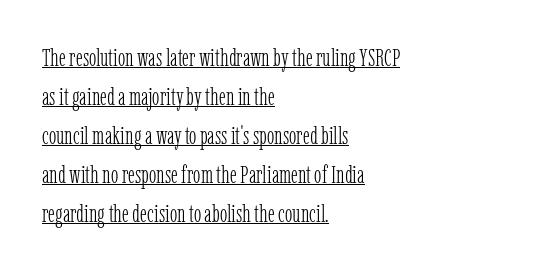
The image shows 25 px text type, upright; set left-aligned, normal line spacing (1.56x), normal letter spacing, underlined.
